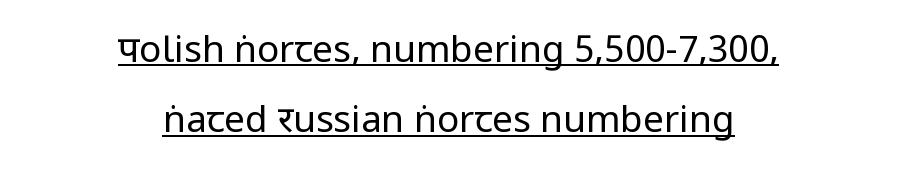
{"serif": "no", "italic": "no", "bold": "no", "weight": "regular", "width": "condensed", "stroke_contrast": "low", "x_height": "large", "monospaced": "no", "underline": "yes", "align": "center", "line_spacing": "loose", "line_spacing_ratio": 1.9, "letter_spacing": "normal", "letter_spacing_em": 0.0, "glyph_px": 37}
